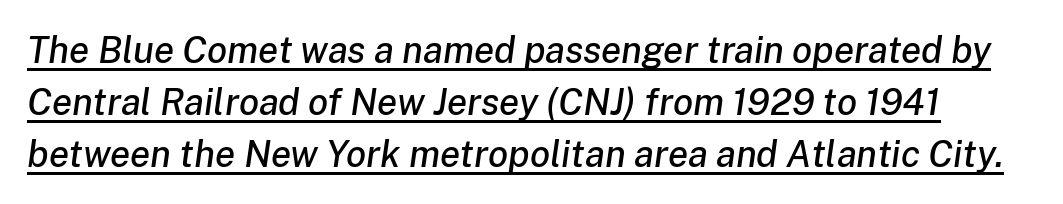
{"italic": "yes", "lean": "right", "slant_degrees": 8, "width": "normal", "stroke_contrast": "low", "x_height": "medium", "monospaced": "no", "underline": "yes", "line_spacing": "normal", "line_spacing_ratio": 1.41, "letter_spacing": "normal", "letter_spacing_em": 0.0, "glyph_px": 37}
